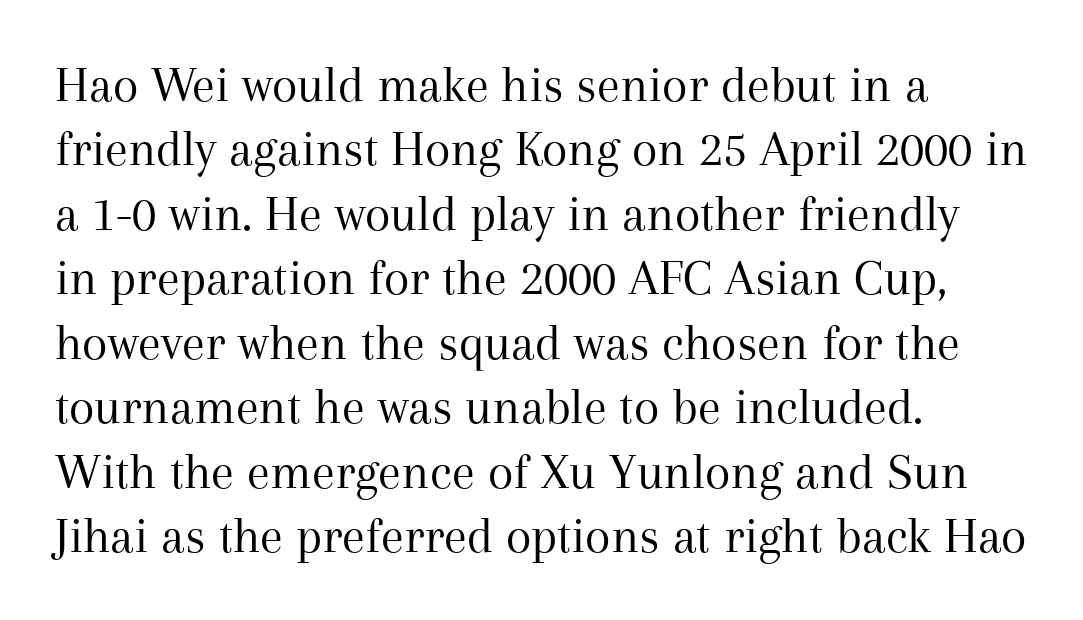
The image shows 52 px regular-weight serif type, upright; set left-aligned, line spacing 1.24x, normal letter spacing, not underlined; medium stroke contrast and a medium x-height.
